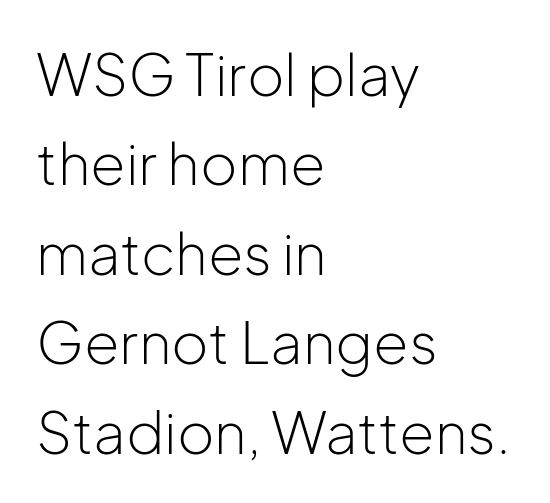
The image shows 57 px light sans-serif type, upright; set left-aligned, normal line spacing (1.57x), normal letter spacing, not underlined; low stroke contrast and a medium x-height.
